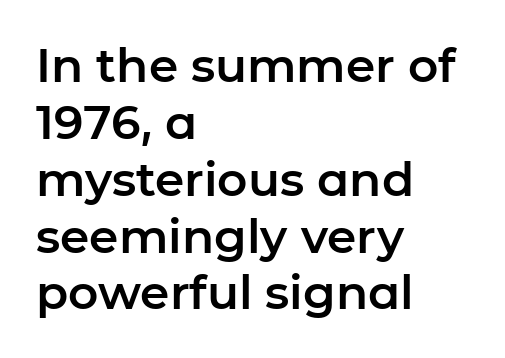
{"serif": "no", "italic": "no", "width": "normal", "stroke_contrast": "low", "x_height": "medium", "monospaced": "no", "underline": "no", "align": "left", "line_spacing_ratio": 1.21, "letter_spacing": "normal", "letter_spacing_em": 0.0, "glyph_px": 47}
